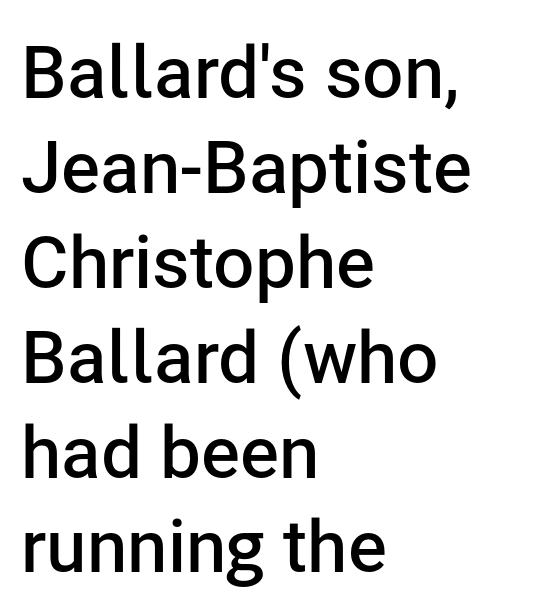
Q: Is the text bold? A: Semi-bold.
Q: Is the text italic (slanted)? A: No, it is upright.
Q: Is the typeface a serif or a sans-serif typeface? A: Sans-serif.
Q: Is the text underlined? A: No.
Q: How is the paragraph aligned? A: Left-aligned.
Q: Is the spacing between letters normal or unusually wide? A: Normal.
Q: Is the spacing between lines tight, normal or loose? A: Normal.
Q: Width (condensed, normal, or wide)? A: Normal.
Q: Stroke contrast? A: Low.
Q: x-height? A: Medium.
Q: Monospaced? A: No.
